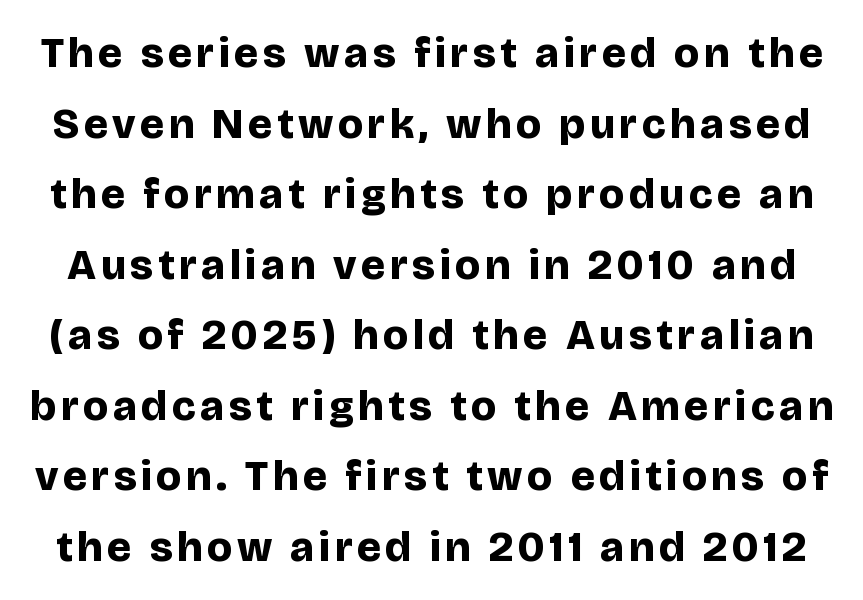
The image shows 43 px bold sans-serif type, upright; set normal line spacing (1.64x), not underlined; low stroke contrast and a large x-height.
